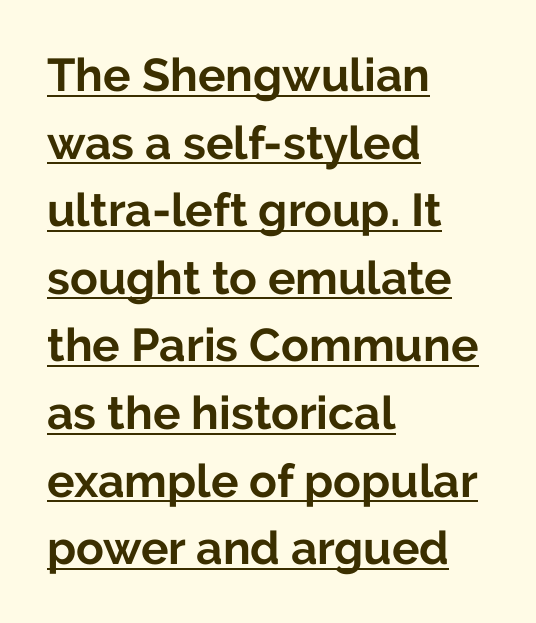
Q: Is the text bold? A: Yes.
Q: Is the text italic (slanted)? A: No, it is upright.
Q: Is the typeface a serif or a sans-serif typeface? A: Sans-serif.
Q: Is the text underlined? A: Yes.
Q: How is the paragraph aligned? A: Left-aligned.
Q: Is the spacing between letters normal or unusually wide? A: Normal.
Q: Is the spacing between lines tight, normal or loose? A: Normal.
Q: Width (condensed, normal, or wide)? A: Normal.
Q: Stroke contrast? A: Low.
Q: x-height? A: Medium.
Q: Monospaced? A: No.
